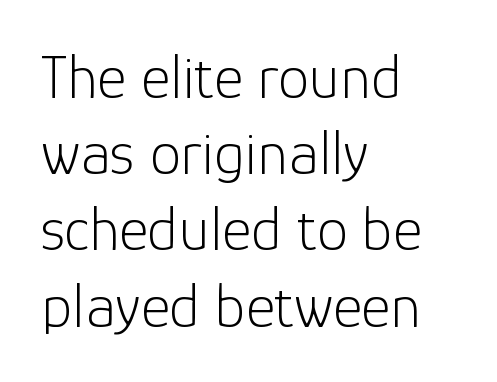
One-word summary of the alignment: left. Bold? No — there's no thickening of the strokes. Characters remain perfectly vertical along every line. Glyph-to-glyph distance matches everyday printed text. A sans-serif font was chosen for this passage. A typesetter would call this proportional, since set widths differ per character.
